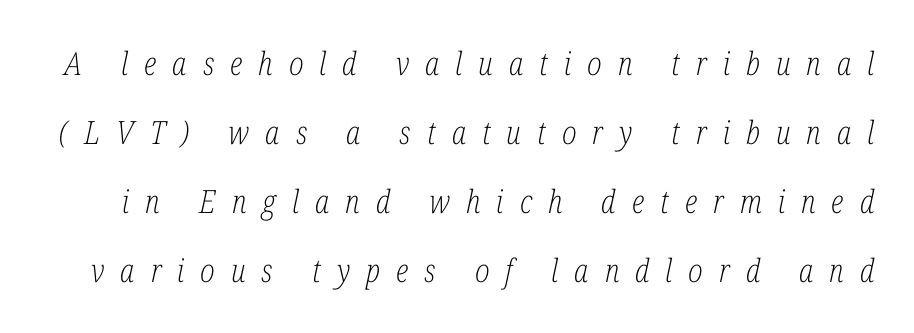
The image shows 32 px light, condensed serif type, italic (leaning right); set loose line spacing (2.16x), unusually wide letter spacing (+0.5 em), not underlined; low stroke contrast and a medium x-height.
